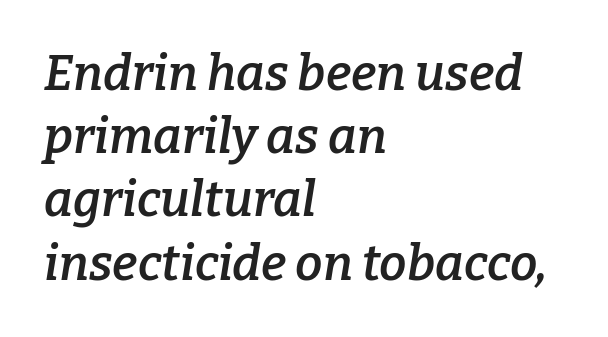
This is serif lettering, the kind often seen in printed books. In terms of leading, this rendering sits right in the middle. Anything drawn beneath the words? Only blank space. These lines are set flush left with a ragged right edge. Characters are canted at an angle relative to the baseline's perpendicular. Here the designer chose a conventional face with non-uniform glyph widths.
